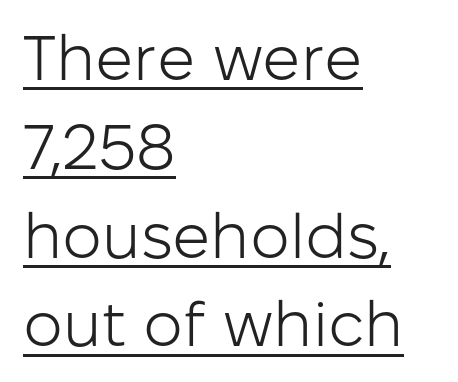
Q: Is the text bold? A: No.
Q: Is the text italic (slanted)? A: No, it is upright.
Q: Is the typeface a serif or a sans-serif typeface? A: Sans-serif.
Q: Is the text underlined? A: Yes.
Q: How is the paragraph aligned? A: Left-aligned.
Q: Is the spacing between letters normal or unusually wide? A: Normal.
Q: Is the spacing between lines tight, normal or loose? A: Normal.
Q: Width (condensed, normal, or wide)? A: Normal.
Q: Stroke contrast? A: Low.
Q: x-height? A: Medium.
Q: Monospaced? A: No.
